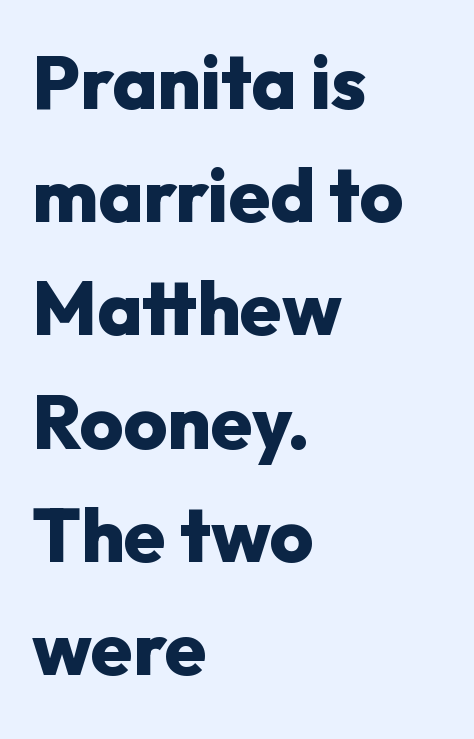
{"serif": "no", "italic": "no", "bold": "yes", "weight": "heavy", "width": "normal", "stroke_contrast": "low", "x_height": "medium", "monospaced": "no", "underline": "no", "align": "left", "line_spacing": "normal", "line_spacing_ratio": 1.51, "letter_spacing": "normal", "letter_spacing_em": 0.0, "glyph_px": 75}
